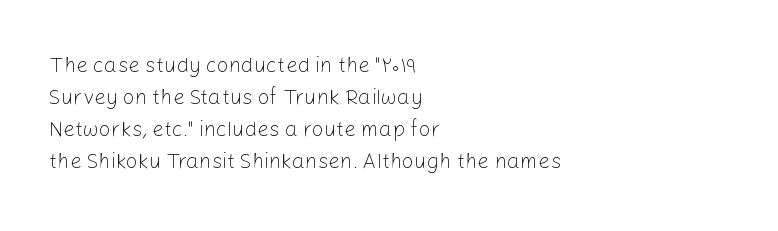
{"italic": "no", "bold": "no", "underline": "no", "align": "left", "line_spacing": "normal", "line_spacing_ratio": 1.53, "letter_spacing": "normal", "letter_spacing_em": 0.0, "glyph_px": 21}
